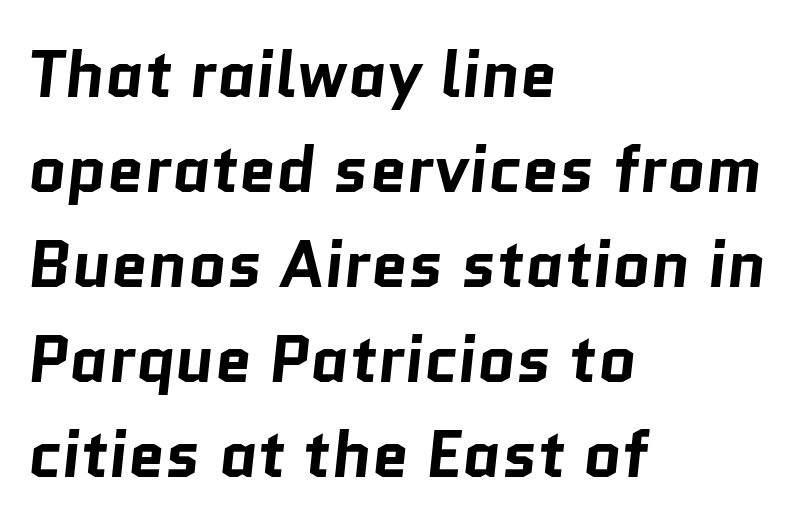
Q: Is the text bold? A: Yes.
Q: Is the typeface a serif or a sans-serif typeface? A: Sans-serif.
Q: Is the text underlined? A: No.
Q: How is the paragraph aligned? A: Left-aligned.
Q: Is the spacing between letters normal or unusually wide? A: Normal.
Q: Is the spacing between lines tight, normal or loose? A: Normal.
Q: Width (condensed, normal, or wide)? A: Normal.
Q: Stroke contrast? A: Low.
Q: x-height? A: Medium.
Q: Monospaced? A: No.
